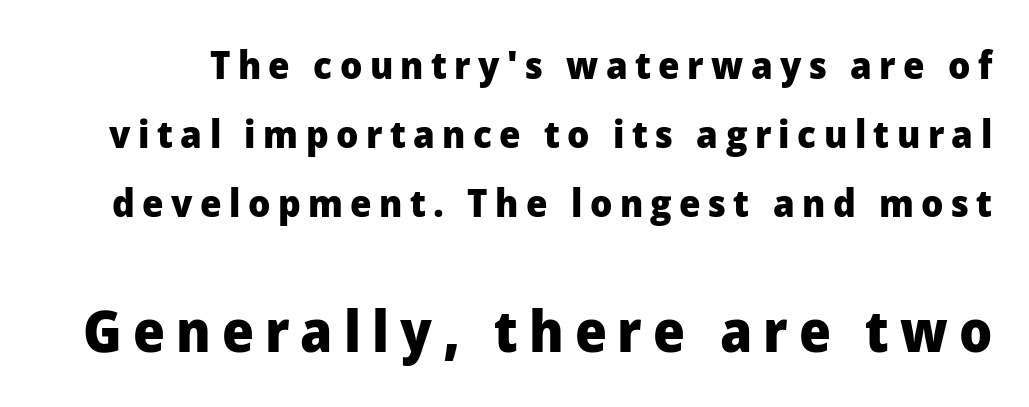
{"serif": "no", "italic": "no", "bold": "yes", "weight": "heavy", "width": "normal", "stroke_contrast": "low", "x_height": "medium", "monospaced": "no", "underline": "no", "line_spacing_ratio": 1.77, "larger_block": "second", "size_ratio": 1.49, "glyph_px": 58}
